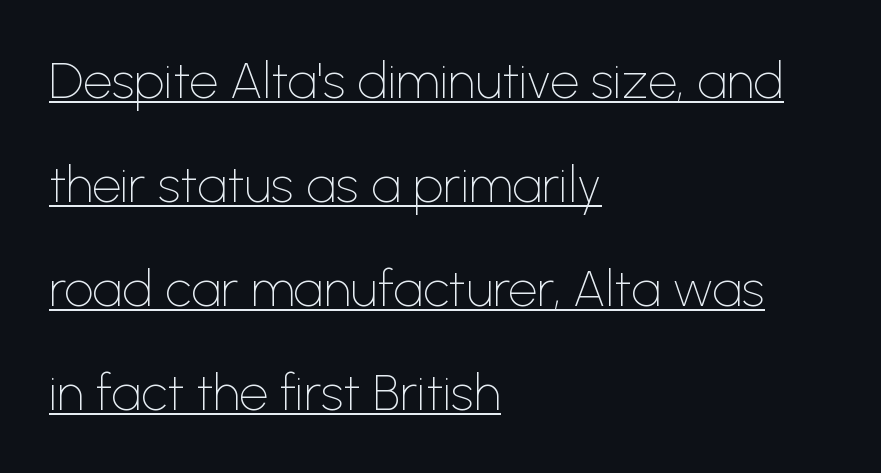
The image shows 51 px thin sans-serif type, upright; set left-aligned, loose line spacing (2.04x), normal letter spacing, underlined; low stroke contrast and a medium x-height.
